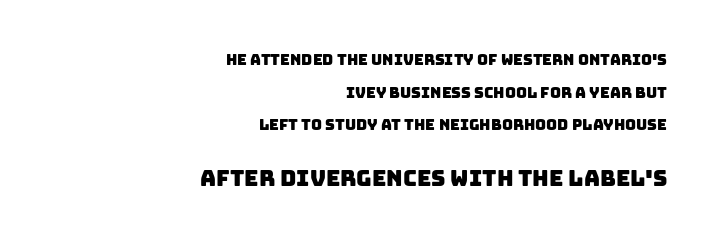
The block of text is sparse from top to bottom, with ample space between rows. Underlining? Definitely not there. Students, note that the glyphs here touch the page at normal intervals. Of the two passages, the one underneath uses the larger point size. The lines in this sample share a right terminus and differ only in where they begin.
